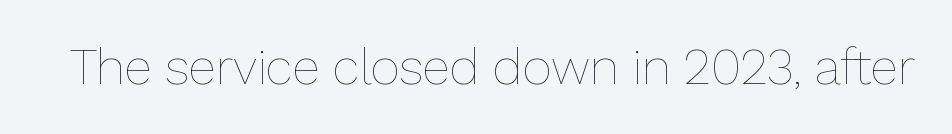
In terms of posture, this sample is upright. The face used here is proportionally spaced, like ordinary book or web type. Letters rest on an invisible, unmarked baseline. Caption: face not bold, strokes unweighted.
